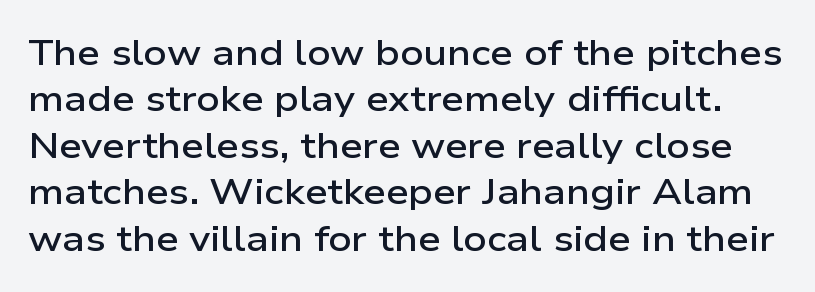
The image shows 36 px semibold, wide sans-serif type, upright; set normal line spacing (1.29x), normal letter spacing, not underlined; low stroke contrast and a medium x-height.
